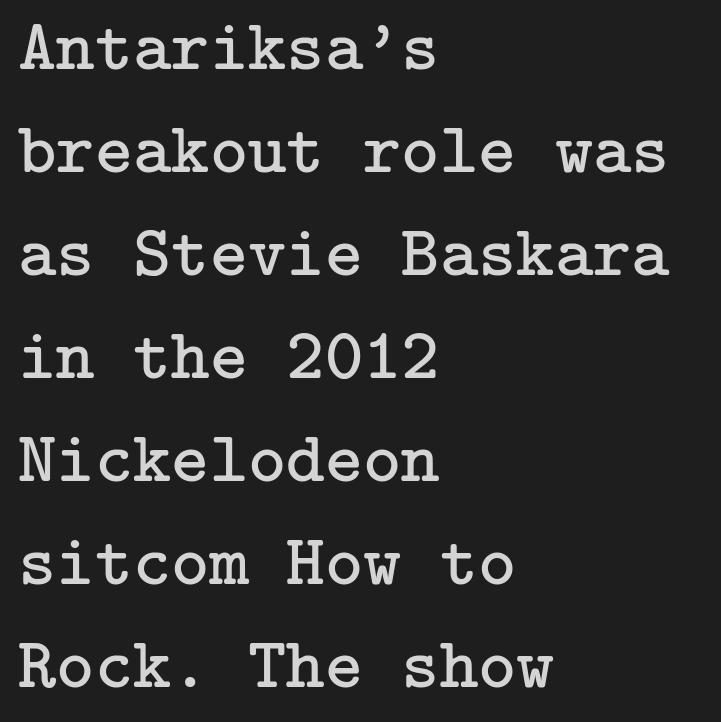
The image shows 73 px regular-weight serif type, upright; set left-aligned, normal line spacing (1.41x), normal letter spacing, not underlined; low stroke contrast and a medium x-height.
